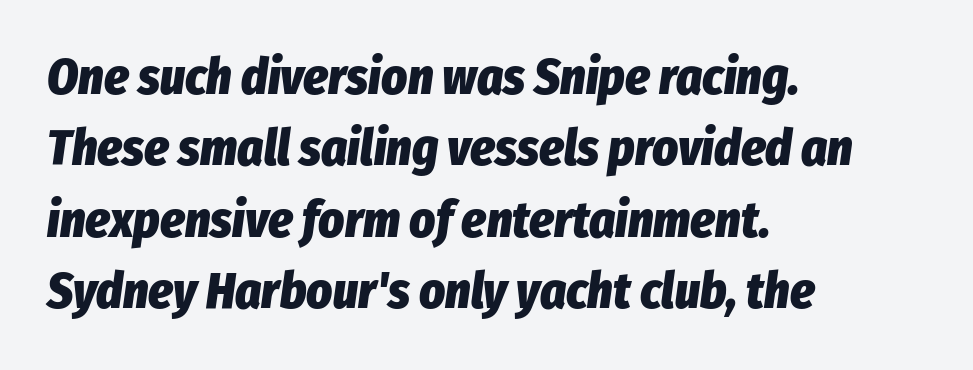
The image shows 50 px heavy, condensed type, italic (leaning right); set left-aligned, normal line spacing (1.43x), normal letter spacing, not underlined; low stroke contrast and a medium x-height.
